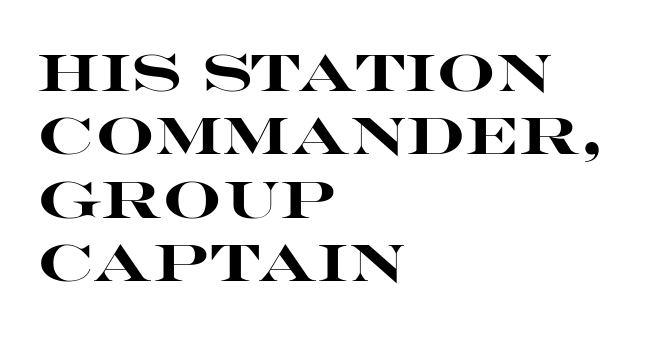
The image shows 52 px heavy, wide type, upright; set left-aligned, line spacing 1.22x, normal letter spacing, not underlined; high stroke contrast and a large x-height.
